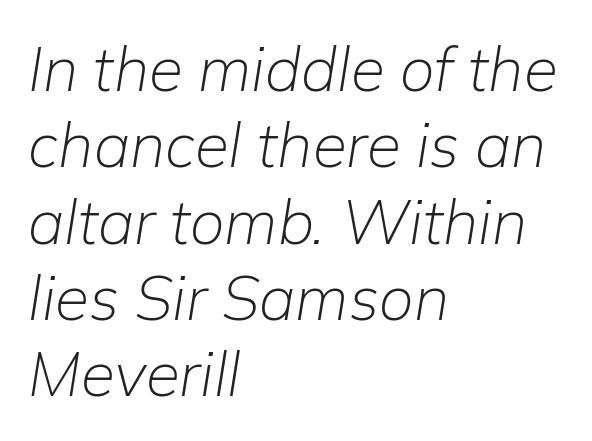
{"italic": "yes", "lean": "right", "slant_degrees": 9, "bold": "no", "weight": "light", "width": "normal", "stroke_contrast": "low", "x_height": "medium", "monospaced": "no", "underline": "no", "align": "left", "line_spacing_ratio": 1.23, "letter_spacing": "normal", "letter_spacing_em": 0.0, "glyph_px": 62}
